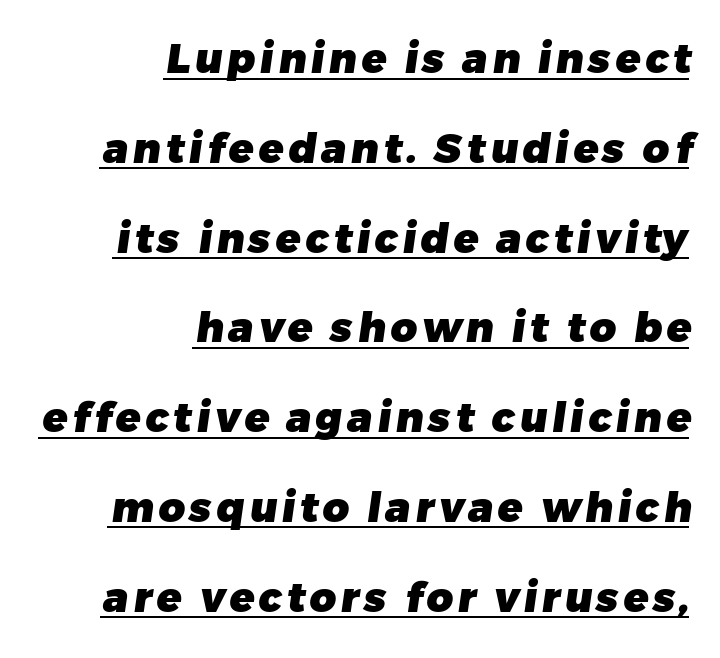
Q: Is the text bold? A: Yes.
Q: Is the typeface a serif or a sans-serif typeface? A: Sans-serif.
Q: Is the text underlined? A: Yes.
Q: How is the paragraph aligned? A: Right-aligned.
Q: Is the spacing between lines tight, normal or loose? A: Loose.
Q: Width (condensed, normal, or wide)? A: Normal.
Q: Stroke contrast? A: Low.
Q: x-height? A: Medium.
Q: Monospaced? A: No.
